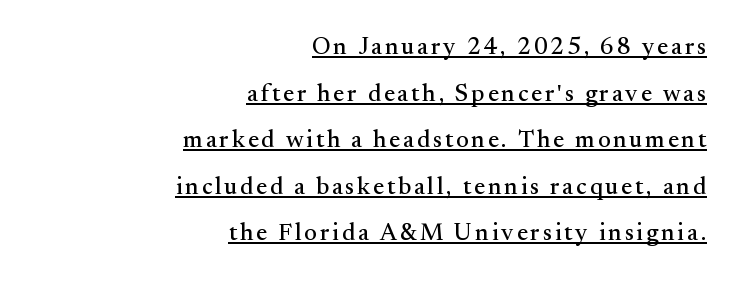
Every stem runs plumb, perpendicular to the baseline. Baseline-to-baseline distance is far greater than the letter height. Reading down the block, your eye finds every line finishing at a fixed right position. A rule runs beneath these lines of type.
